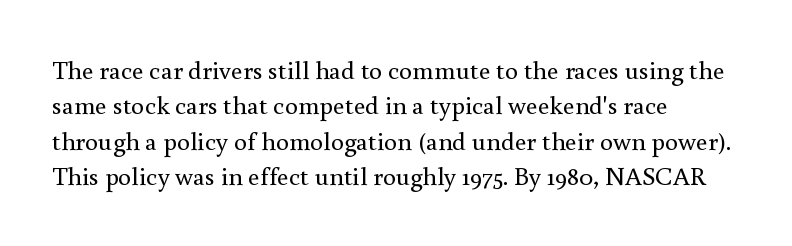
{"italic": "no", "bold": "no", "underline": "no", "align": "left", "line_spacing": "normal", "line_spacing_ratio": 1.36, "letter_spacing": "normal", "letter_spacing_em": 0.0, "glyph_px": 26}
